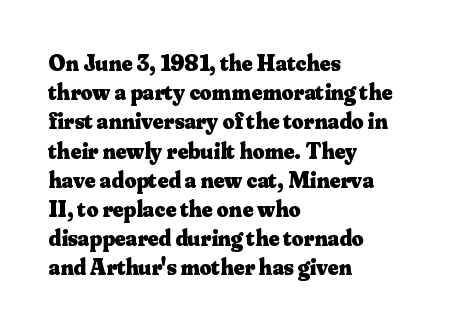
The image shows 23 px bold type, upright; set left-aligned, normal line spacing (1.27x), normal letter spacing, not underlined.
